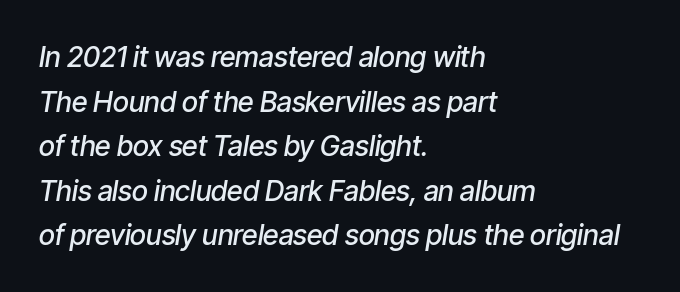
Q: Is the text bold? A: Semi-bold.
Q: Is the text italic (slanted)? A: Yes, it leans right by about 9 degrees.
Q: Is the text underlined? A: No.
Q: How is the paragraph aligned? A: Left-aligned.
Q: Is the spacing between letters normal or unusually wide? A: Normal.
Q: Is the spacing between lines tight, normal or loose? A: Normal.
Q: Width (condensed, normal, or wide)? A: Condensed.
Q: Stroke contrast? A: Low.
Q: x-height? A: Medium.
Q: Monospaced? A: No.
